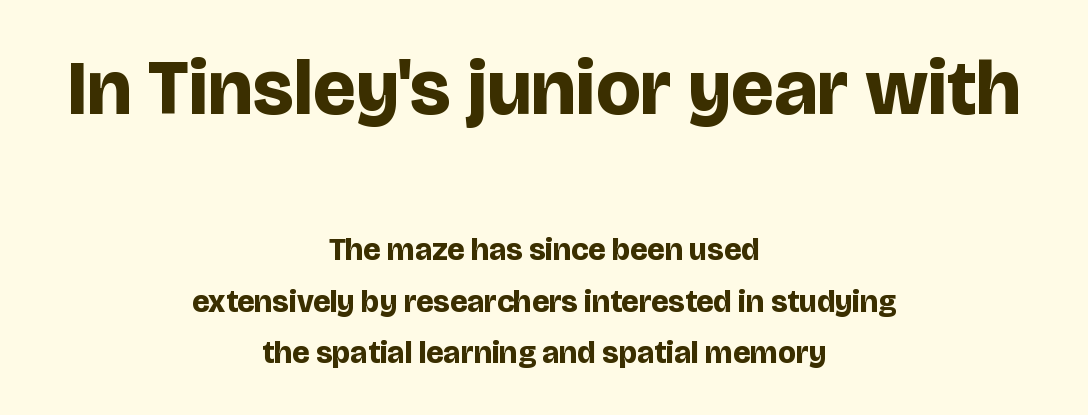
Q: Is the text bold? A: Yes.
Q: Is the text italic (slanted)? A: No, it is upright.
Q: Is the typeface a serif or a sans-serif typeface? A: Sans-serif.
Q: Is the text underlined? A: No.
Q: How is the paragraph aligned? A: Centered.
Q: Is the spacing between letters normal or unusually wide? A: Normal.
Q: Is the spacing between lines tight, normal or loose? A: Normal.
Q: Which block of text is set in a larger size, the first (top) or the second (bottom)? A: The first (top) one.
Q: Width (condensed, normal, or wide)? A: Normal.
Q: Stroke contrast? A: Low.
Q: x-height? A: Large.
Q: Monospaced? A: No.
